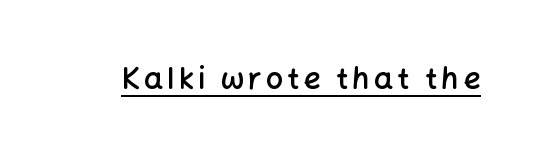
Q: Is the text bold? A: Semi-bold.
Q: Is the text italic (slanted)? A: No, it is upright.
Q: Is the typeface a serif or a sans-serif typeface? A: Sans-serif.
Q: Is the text underlined? A: Yes.
Q: Width (condensed, normal, or wide)? A: Normal.
Q: Stroke contrast? A: Low.
Q: x-height? A: Medium.
Q: Monospaced? A: No.
